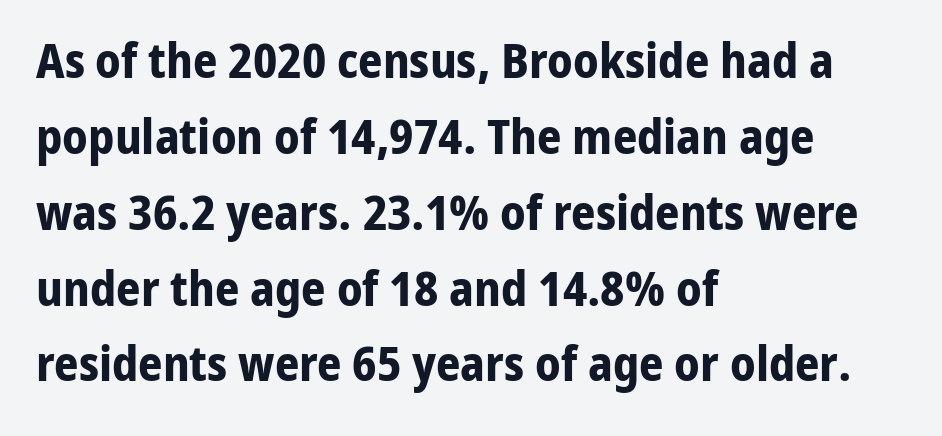
The image shows 48 px bold sans-serif type, upright; set left-aligned, normal line spacing (1.58x), normal letter spacing, not underlined; low stroke contrast and a medium x-height.
